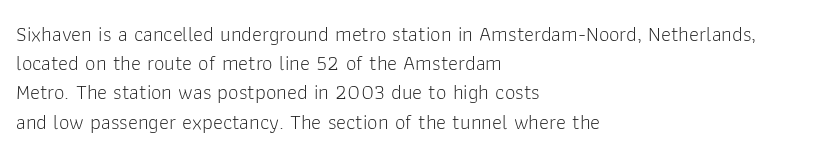
{"italic": "no", "bold": "no", "underline": "no", "align": "left", "line_spacing": "normal", "line_spacing_ratio": 1.39, "letter_spacing": "normal", "letter_spacing_em": 0.0, "glyph_px": 21}
